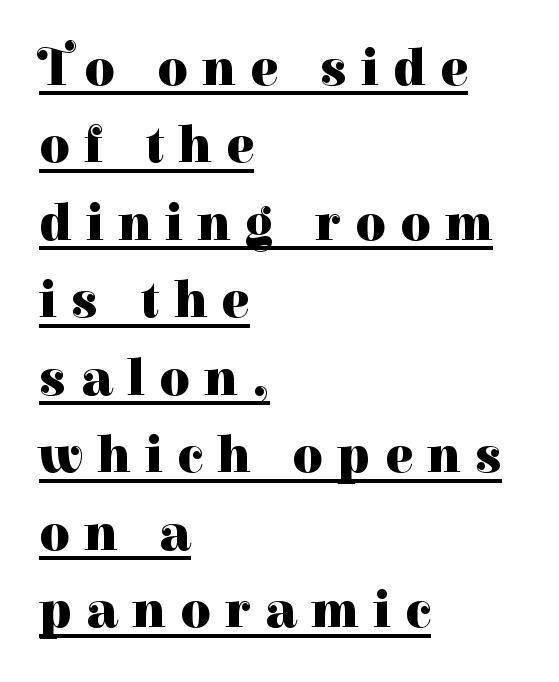
Q: Is the text bold? A: Yes.
Q: Is the text italic (slanted)? A: No, it is upright.
Q: Is the typeface a serif or a sans-serif typeface? A: Serif.
Q: Is the text underlined? A: Yes.
Q: How is the paragraph aligned? A: Left-aligned.
Q: Is the spacing between letters normal or unusually wide? A: Unusually wide.
Q: Is the spacing between lines tight, normal or loose? A: Normal.
Q: Width (condensed, normal, or wide)? A: Normal.
Q: Stroke contrast? A: High.
Q: x-height? A: Medium.
Q: Monospaced? A: No.
